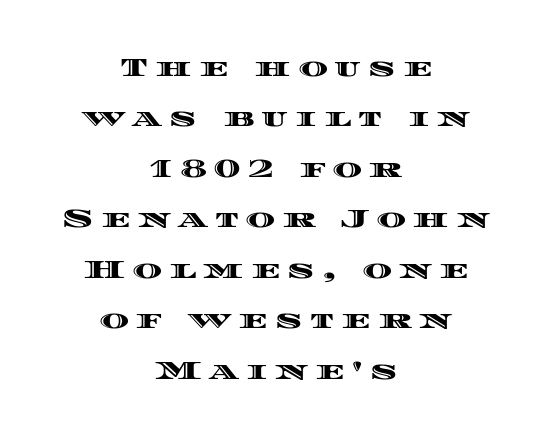
The image shows 25 px text type, upright; set centered, loose line spacing (2.02x), unusually wide letter spacing (+0.29 em), not underlined.
